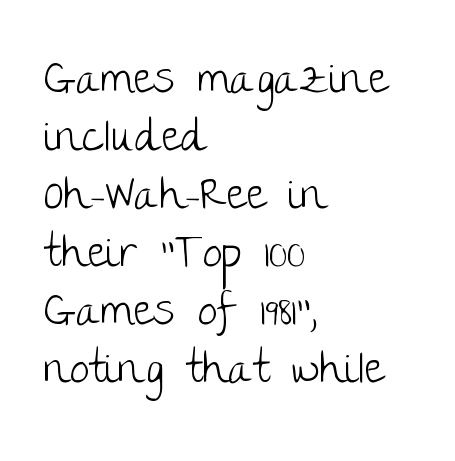
The image shows 44 px light sans-serif type, upright; set left-aligned, normal line spacing (1.32x), normal letter spacing, not underlined; low stroke contrast and a large x-height.
